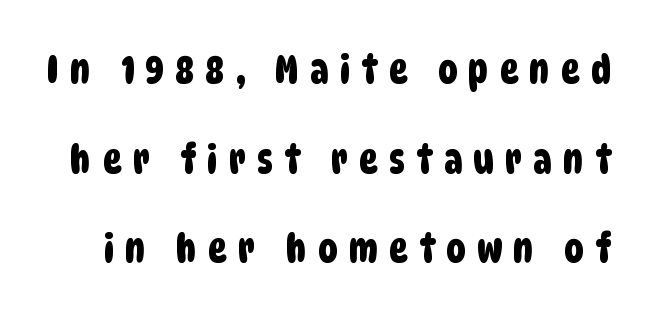
{"serif": "no", "width": "condensed", "stroke_contrast": "low", "x_height": "large", "monospaced": "no", "underline": "no", "line_spacing": "loose", "line_spacing_ratio": 2.3, "letter_spacing": "wide", "letter_spacing_em": 0.29, "glyph_px": 39}
